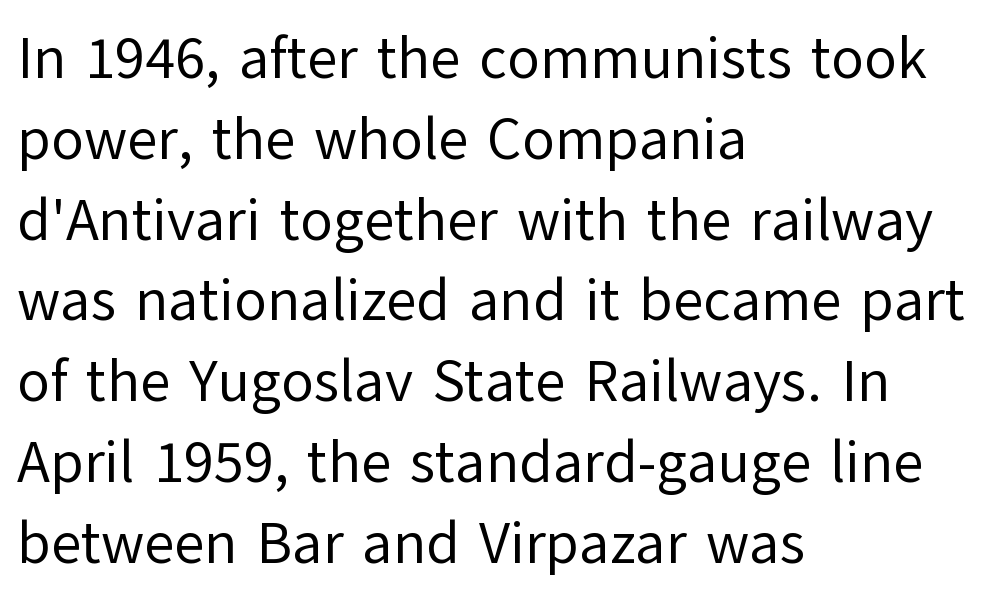
The image shows 59 px regular-weight sans-serif type, upright; set left-aligned, normal line spacing (1.37x), normal letter spacing, not underlined; low stroke contrast and a medium x-height.
